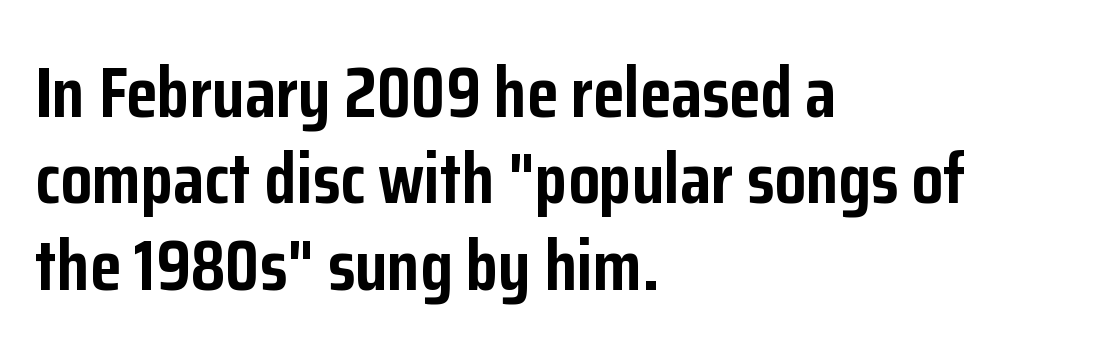
The image shows 72 px semibold, condensed sans-serif type, upright; set left-aligned, line spacing 1.2x, normal letter spacing, not underlined; low stroke contrast and a medium x-height.
